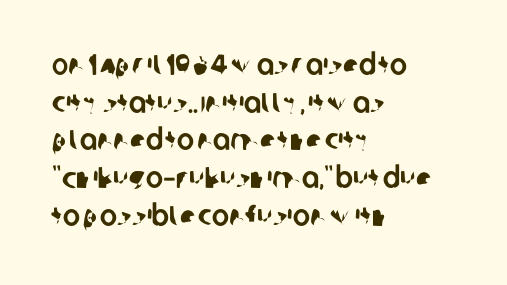
A typesetter would call this zero additional tracking. Notice how the passage keeps a crisp vertical edge on the left only. Glance below the letters and you will spot only blank space. The letters advance in unequal steps, a hallmark of proportional type. Normally led — the rows are evenly, conventionally spaced. Does the type have serifs? No, each stem ends abruptly.
